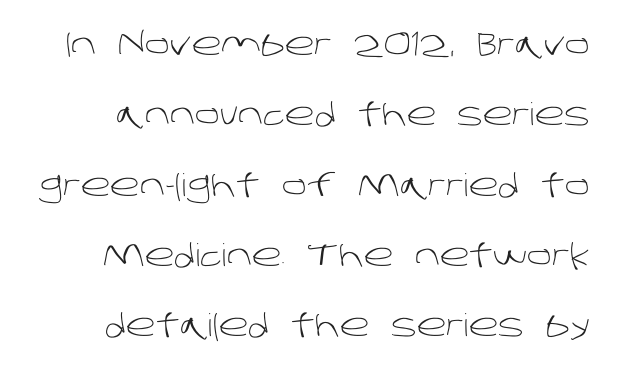
The image shows 31 px light sans-serif type; set loose line spacing (2.27x), normal letter spacing, not underlined; low stroke contrast and a large x-height.
